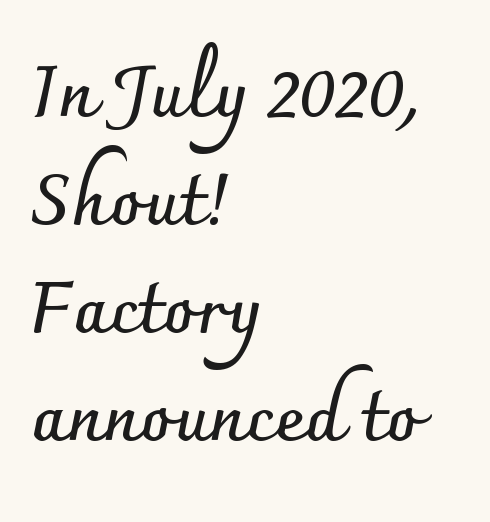
Evenly set lines give the paragraph a standard silhouette. The rendering shows plain stroke endings on the letterforms — a sans-serif design. The rendering uses natural spacing where letterforms have individual widths. Any mark beneath the type? The region is blank.
